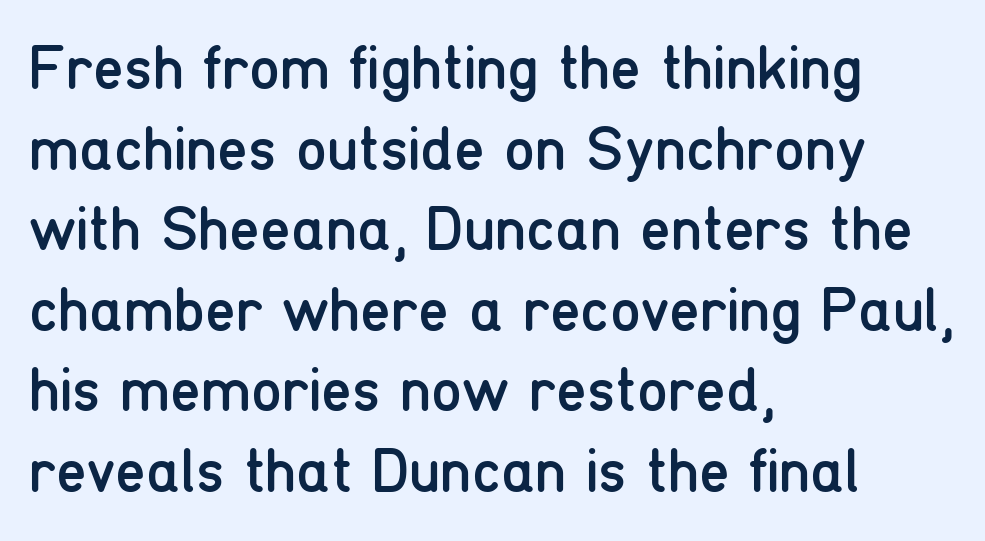
The image shows 62 px regular-weight, condensed sans-serif type, upright; set left-aligned, normal line spacing (1.3x), normal letter spacing, not underlined; low stroke contrast and a medium x-height.
